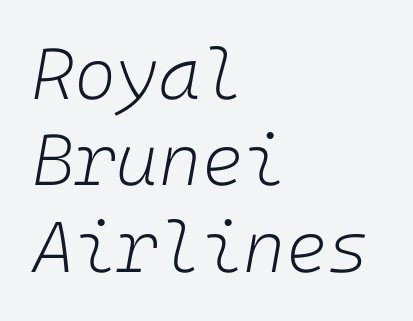
The image shows 72 px light type, italic (leaning right); set left-aligned, line spacing 1.2x, normal letter spacing, not underlined; low stroke contrast and a medium x-height.
